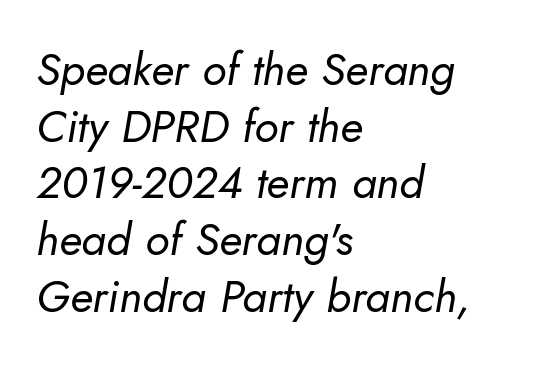
Spacing between characters is what you'd get straight out of the box. The face used here is a sans, in the tradition of grotesques and geometrics. Is this a heavy cut? Hardly; it is regular or lighter. In terms of leading, this rendering sits right in the middle.
